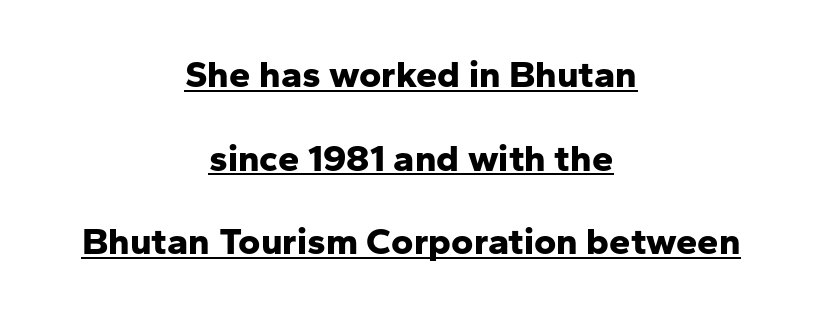
The image shows 38 px bold sans-serif type, upright; set centered, loose line spacing (2.2x), normal letter spacing, underlined; low stroke contrast and a medium x-height.
